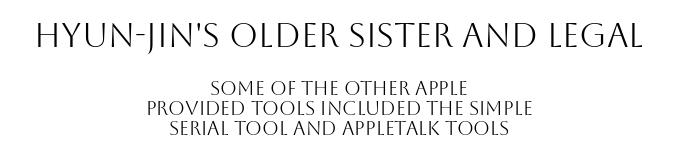
{"serif": "no", "italic": "no", "bold": "no", "weight": "light", "width": "normal", "stroke_contrast": "medium", "x_height": "large", "monospaced": "no", "underline": "no", "align": "center", "line_spacing": "tight", "line_spacing_ratio": 1.05, "letter_spacing": "normal", "letter_spacing_em": 0.0, "larger_block": "first", "size_ratio": 1.74, "glyph_px": 33}
